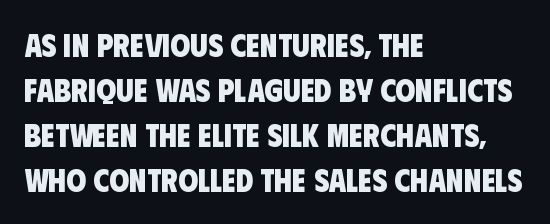
Q: Is the text bold? A: Yes.
Q: Is the typeface a serif or a sans-serif typeface? A: Sans-serif.
Q: Is the text underlined? A: No.
Q: How is the paragraph aligned? A: Left-aligned.
Q: Is the spacing between letters normal or unusually wide? A: Normal.
Q: Is the spacing between lines tight, normal or loose? A: Normal.
Q: Width (condensed, normal, or wide)? A: Condensed.
Q: Stroke contrast? A: Low.
Q: x-height? A: Large.
Q: Monospaced? A: No.
